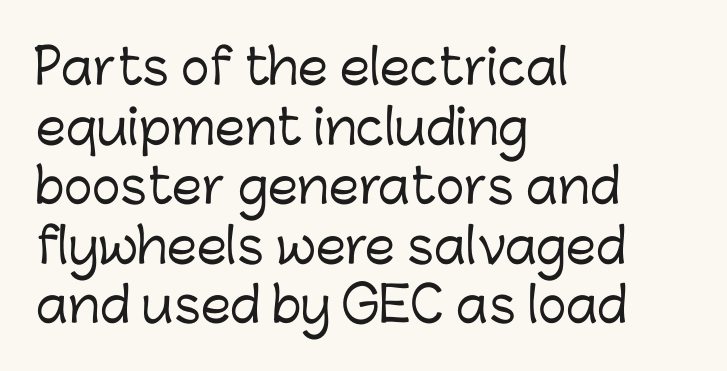
{"serif": "no", "italic": "no", "width": "normal", "stroke_contrast": "low", "x_height": "medium", "monospaced": "no", "underline": "no", "align": "left", "line_spacing_ratio": 1.24, "letter_spacing": "normal", "letter_spacing_em": 0.0, "glyph_px": 48}
